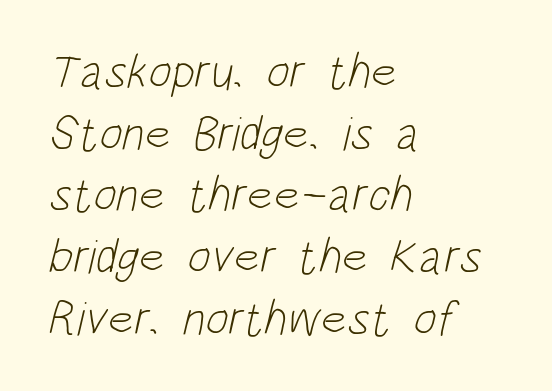
The image shows 49 px light, condensed sans-serif type; set left-aligned, normal line spacing (1.26x), normal letter spacing, not underlined; low stroke contrast and a large x-height.
